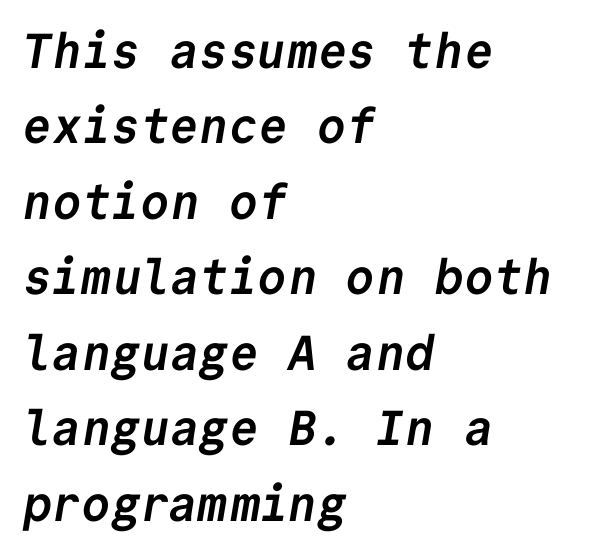
The image shows 49 px semibold sans-serif type, monospaced; set left-aligned, normal line spacing (1.54x), normal letter spacing, not underlined; low stroke contrast and a medium x-height.
